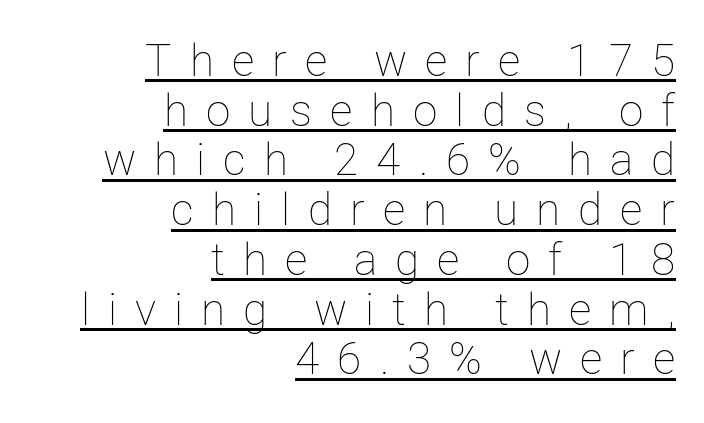
Upright lettering throughout. No heavy texture on the line: the type isn't bold. Students, observe: this is what under-led, compact text looks like. Tracking value appears strongly positive — letters spread wide. The face used here is proportionally spaced, like ordinary book or web type. Typeset ragged left — the right edge is the straight one.
